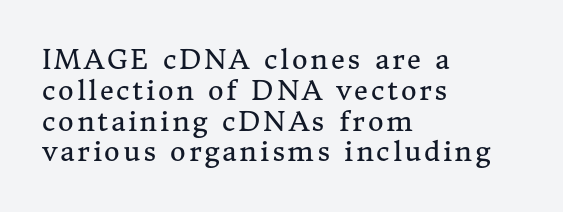
Q: Is the text bold? A: No.
Q: Is the text italic (slanted)? A: No, it is upright.
Q: Is the text underlined? A: No.
Q: How is the paragraph aligned? A: Left-aligned.
Q: Is the spacing between lines tight, normal or loose? A: Tight.
